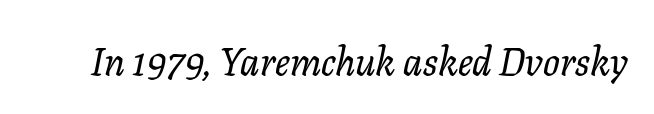
Regarding serifs, this sample has them. An italicized treatment has been applied to the whole sample. The gaps between neighbouring characters are ordinary and unremarkable. Clear beneath every line of the passage. Proportional: the letters do not fall into vertical columns.
